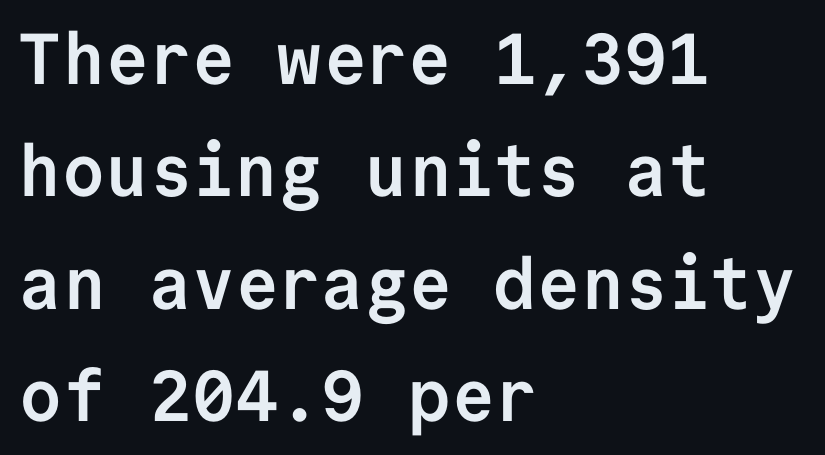
{"serif": "no", "italic": "no", "bold": "yes", "weight": "semibold", "width": "normal", "stroke_contrast": "low", "x_height": "medium", "monospaced": "yes", "underline": "no", "align": "left", "line_spacing": "normal", "line_spacing_ratio": 1.56, "letter_spacing": "normal", "letter_spacing_em": 0.0, "glyph_px": 72}
